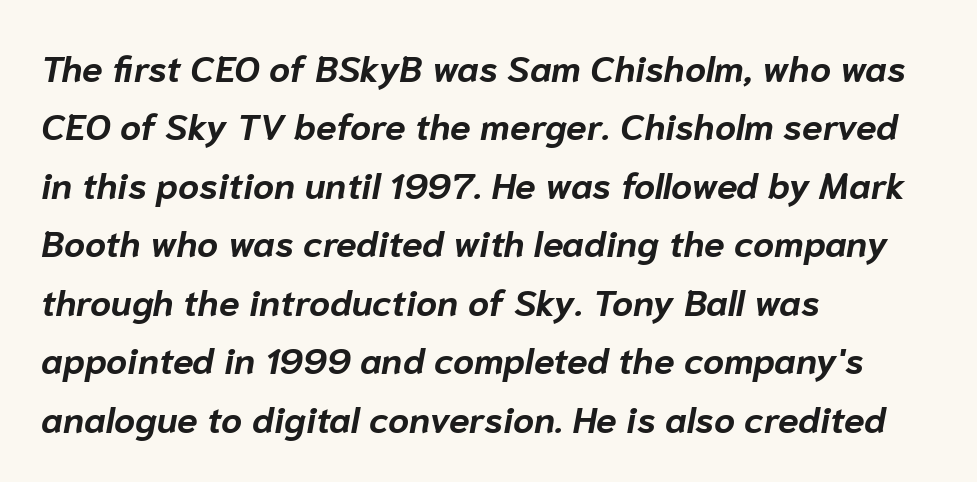
The image shows 37 px bold type, italic (leaning right); set left-aligned, normal line spacing (1.58x), normal letter spacing, not underlined; low stroke contrast and a medium x-height.
